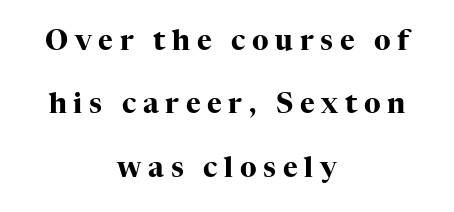
The image shows 28 px heavy serif type, upright; set centered, loose line spacing (2.26x), unusually wide letter spacing (+0.24 em), not underlined; high stroke contrast and a medium x-height.
